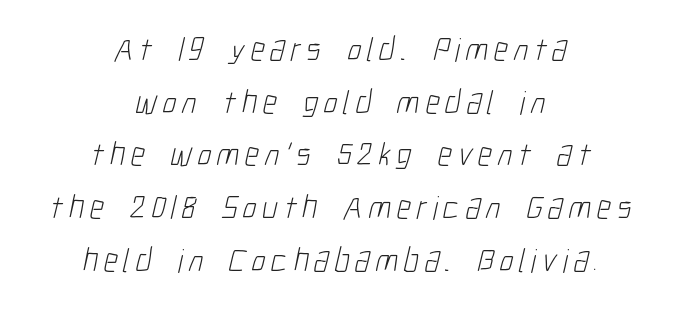
Does the copy run flush right? No — it is centered line by line. Descenders are the only things crossing below the line. Here the designer chose a conventional face with non-uniform glyph widths. The cut favours lightness, reaching ordinary text weight at its darkest. Grotesque or geometric, the face here clearly has no serifs.
